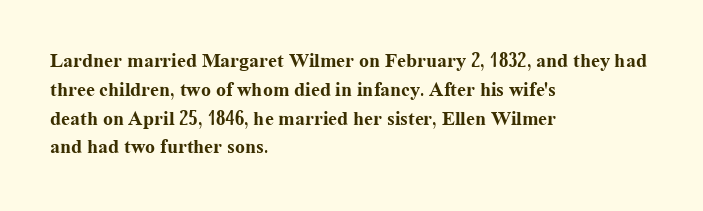
Q: Is the text bold? A: Yes.
Q: Is the text italic (slanted)? A: No, it is upright.
Q: Is the text underlined? A: No.
Q: How is the paragraph aligned? A: Left-aligned.
Q: Is the spacing between letters normal or unusually wide? A: Normal.
Q: Is the spacing between lines tight, normal or loose? A: Normal.
